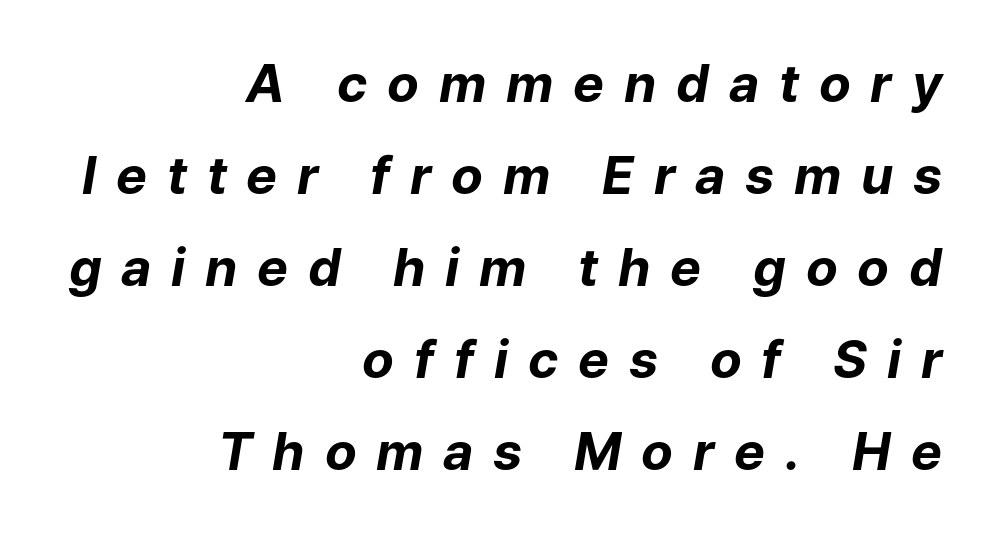
{"italic": "yes", "lean": "right", "slant_degrees": 9, "bold": "yes", "weight": "bold", "width": "normal", "stroke_contrast": "low", "x_height": "medium", "monospaced": "no", "underline": "no", "align": "right", "line_spacing_ratio": 1.77, "letter_spacing": "wide", "letter_spacing_em": 0.38, "glyph_px": 52}
